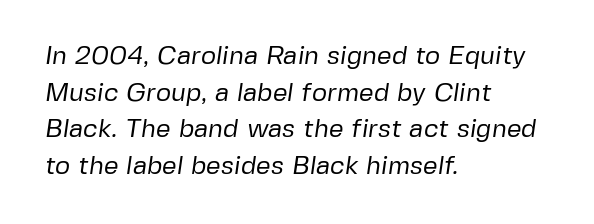
Interline gaps are of average width in this sample. The face looks like a standard text weight, possibly lighter. The line texture is even and compact thanks to regular tracking. Just letters on the line, the space beneath them empty. This sample is left-justified, so line endings fall wherever the words run out.
